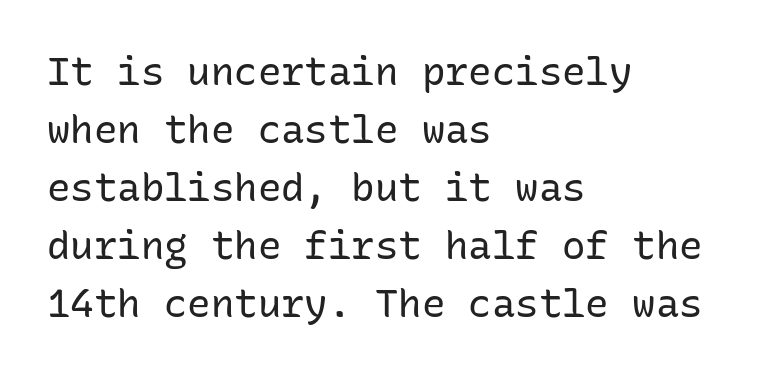
{"serif": "no", "italic": "no", "bold": "no", "weight": "regular", "width": "normal", "stroke_contrast": "low", "x_height": "medium", "monospaced": "yes", "underline": "no", "align": "left", "line_spacing": "normal", "line_spacing_ratio": 1.49, "letter_spacing": "normal", "letter_spacing_em": 0.0, "glyph_px": 39}
